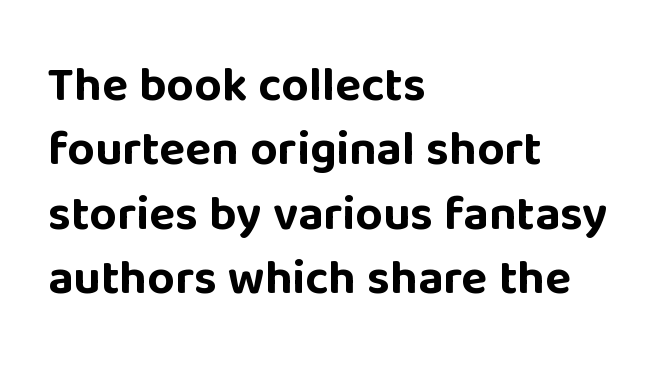
The image shows 48 px bold sans-serif type, upright; set left-aligned, normal line spacing (1.34x), normal letter spacing, not underlined; low stroke contrast and a large x-height.
